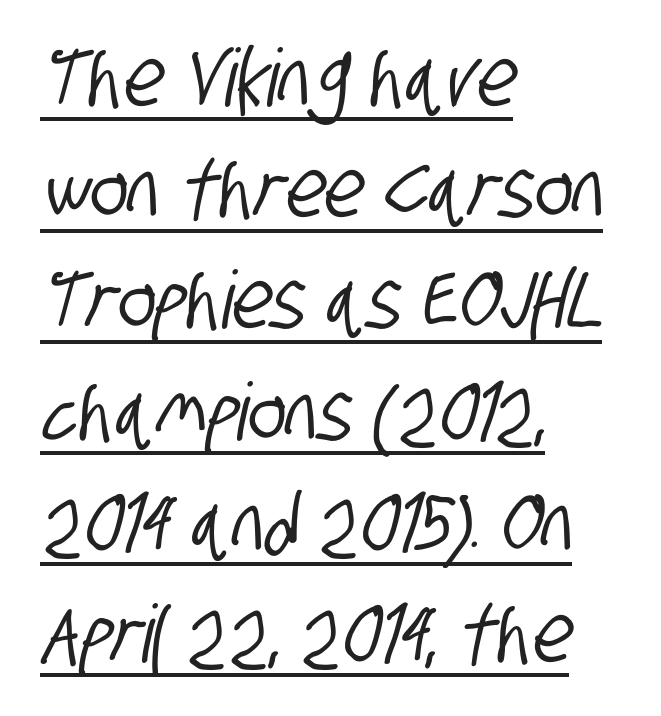
{"serif": "no", "width": "condensed", "stroke_contrast": "low", "x_height": "large", "monospaced": "no", "underline": "yes", "align": "left", "line_spacing": "normal", "line_spacing_ratio": 1.39, "letter_spacing": "normal", "letter_spacing_em": 0.0, "glyph_px": 80}
